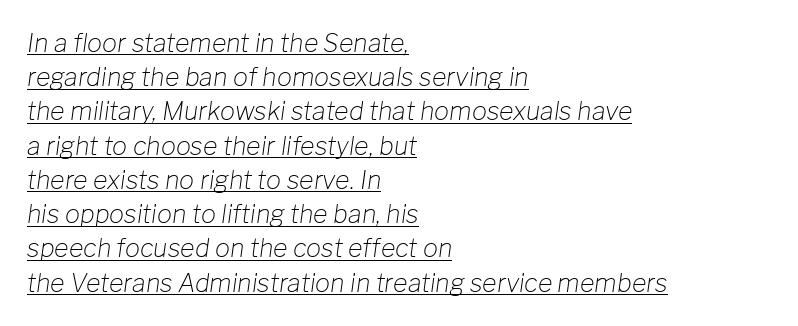
Q: Is the text bold? A: No.
Q: Is the text italic (slanted)? A: Yes, it leans right by about 8 degrees.
Q: Is the text underlined? A: Yes.
Q: How is the paragraph aligned? A: Left-aligned.
Q: Is the spacing between letters normal or unusually wide? A: Normal.
Q: Is the spacing between lines tight, normal or loose? A: Normal.
